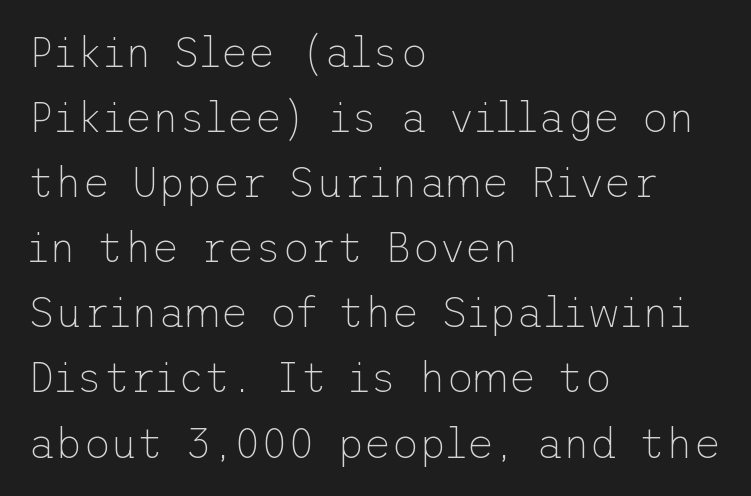
The image shows 42 px thin sans-serif type, upright; set left-aligned, normal line spacing (1.55x), normal letter spacing, not underlined; low stroke contrast and a medium x-height.
